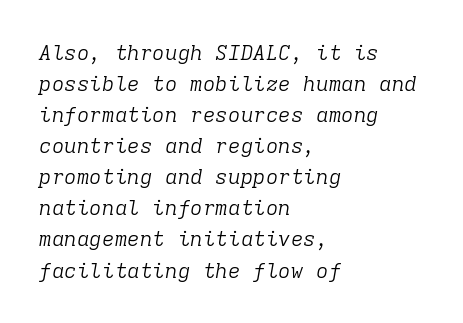
{"italic": "yes", "lean": "right", "slant_degrees": 9, "bold": "no", "underline": "no", "align": "left", "line_spacing": "normal", "line_spacing_ratio": 1.48, "letter_spacing": "normal", "letter_spacing_em": 0.0, "glyph_px": 21}
